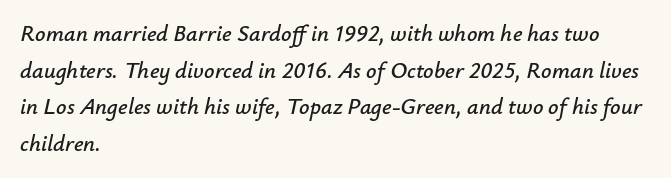
{"italic": "yes", "lean": "right", "slant_degrees": 12, "underline": "no", "align": "left", "line_spacing": "normal", "line_spacing_ratio": 1.59, "letter_spacing": "normal", "letter_spacing_em": 0.0, "glyph_px": 23}
